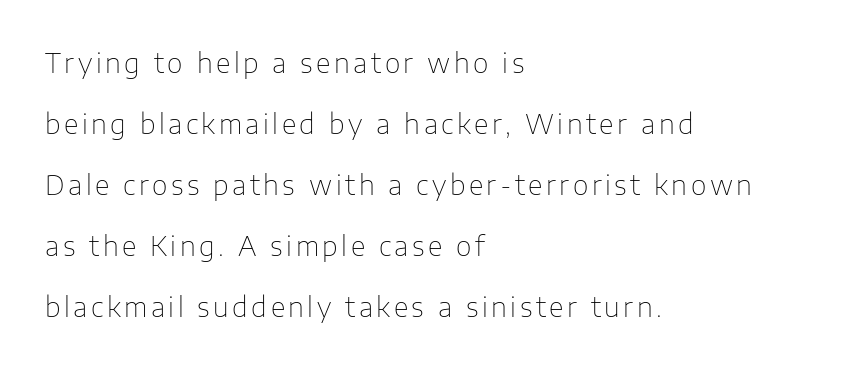
Q: Is the text bold? A: No.
Q: Is the text italic (slanted)? A: No, it is upright.
Q: Is the text underlined? A: No.
Q: How is the paragraph aligned? A: Left-aligned.
Q: Is the spacing between lines tight, normal or loose? A: Loose.
